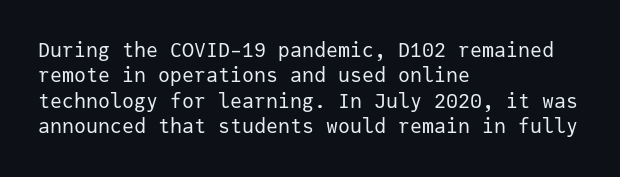
The rows are spaced the way most documents space them. Weight: in the light-to-regular range. Each word holds together tightly as a unit, with standard inter-letter gaps. Nobody drew a line under any word here.
